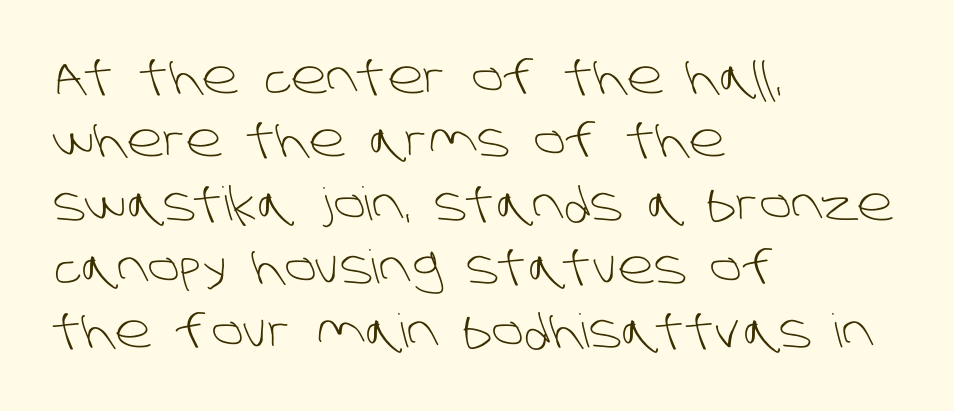
The lines in this sample share a left origin and differ only in where they stop. Grotesque or geometric, the face here clearly has no serifs. Glance below the letters and you will spot only blank space. The strokes are not fattened; the text isn't bold. Glyph-to-glyph distance matches everyday printed text.
